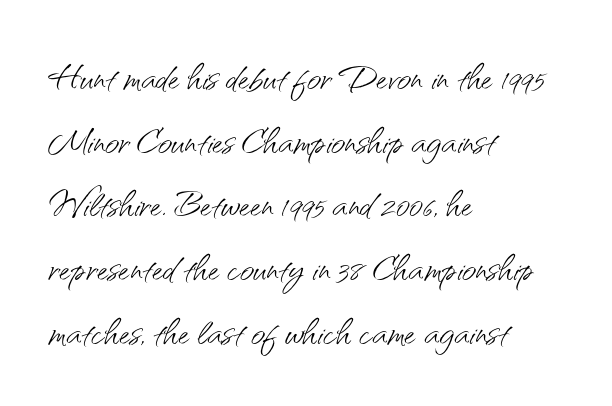
The image shows 49 px light sans-serif type; set left-aligned, normal line spacing (1.3x), normal letter spacing, not underlined; medium stroke contrast and a small x-height.
